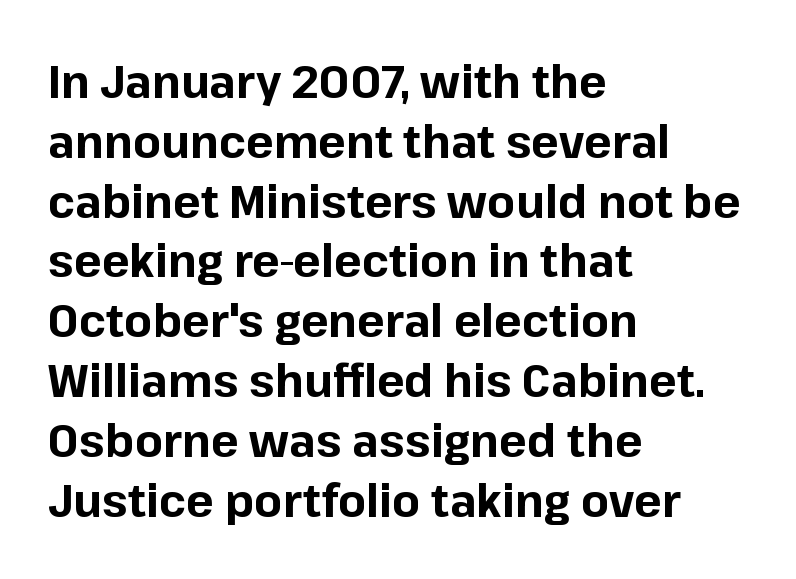
{"serif": "no", "italic": "no", "bold": "yes", "weight": "bold", "width": "normal", "stroke_contrast": "low", "x_height": "medium", "monospaced": "no", "underline": "no", "align": "left", "line_spacing": "normal", "line_spacing_ratio": 1.3, "letter_spacing": "normal", "letter_spacing_em": 0.0, "glyph_px": 46}
